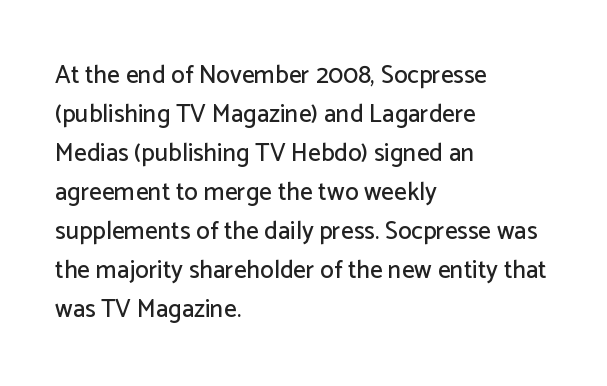
Q: Is the text italic (slanted)? A: No, it is upright.
Q: Is the text underlined? A: No.
Q: How is the paragraph aligned? A: Left-aligned.
Q: Is the spacing between letters normal or unusually wide? A: Normal.
Q: Is the spacing between lines tight, normal or loose? A: Normal.
